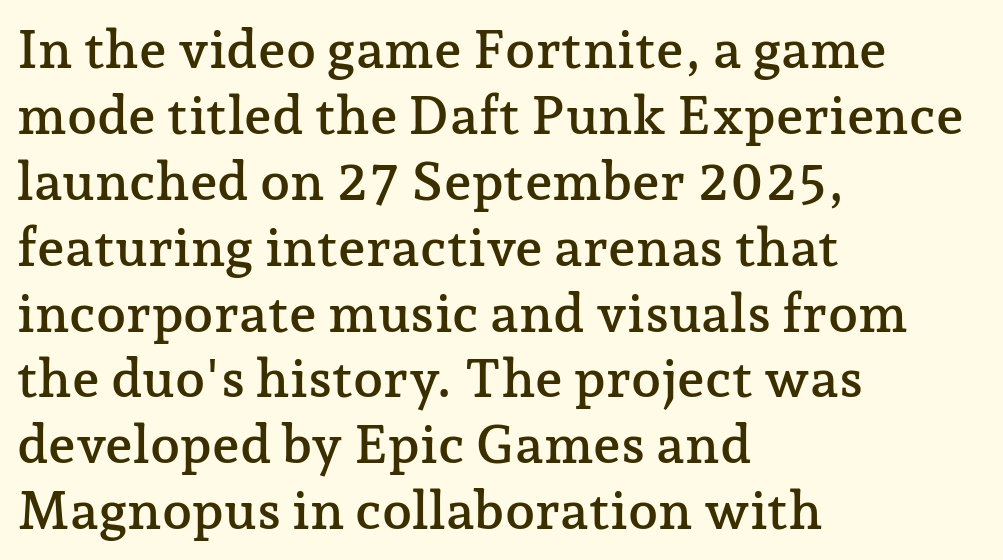
The image shows 54 px serif type, upright; set left-aligned, line spacing 1.22x, normal letter spacing, not underlined; low stroke contrast and a medium x-height.
